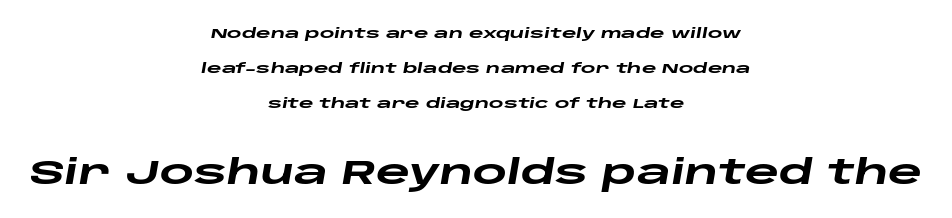
The image shows 33 px heavy, wide type, italic (leaning right); set centered, loose line spacing (2.49x), normal letter spacing, not underlined; the second (bottom) block is 2.36x larger; low stroke contrast and a large x-height.
